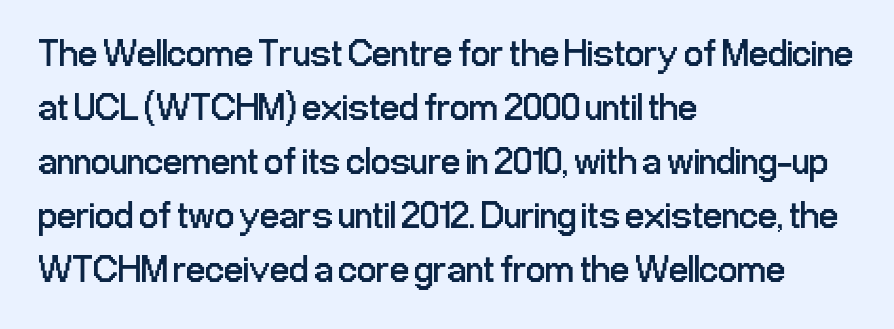
The image shows 38 px regular-weight, condensed sans-serif type, upright; set left-aligned, normal line spacing (1.42x), normal letter spacing, not underlined; low stroke contrast and a medium x-height.
